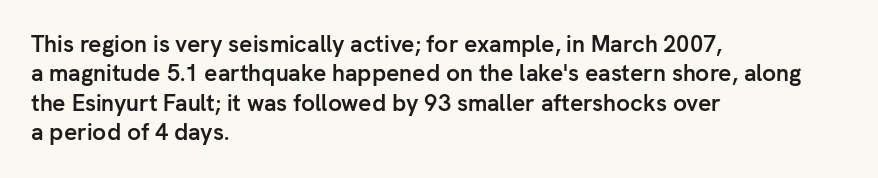
{"italic": "no", "bold": "yes", "underline": "no", "align": "left", "line_spacing": "normal", "line_spacing_ratio": 1.28, "letter_spacing": "normal", "letter_spacing_em": 0.0, "glyph_px": 23}
